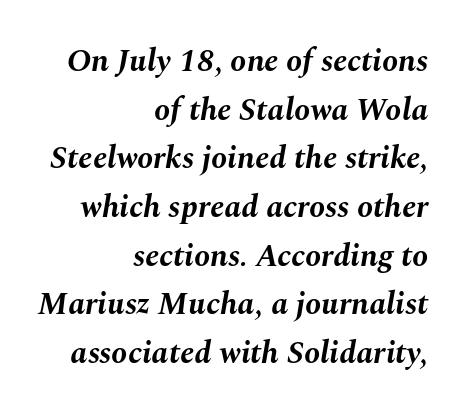
The zone under the glyphs is completely vacant. It's the slanting kind of type. The rendering keeps characters at their native spacing. These lines carry a lot of weight — the face is fully bold. The lines sit at an ordinary, default distance from one another. The passage is arranged like a letterhead date or caption credit — flush right.
